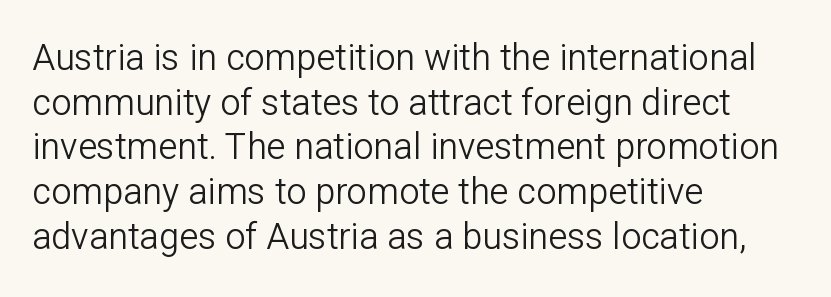
It's the straight-up-and-down kind of type. Type without underlining. Tracking value appears to be zero — textbook default spacing. The passage shown is not bold in any degree.
